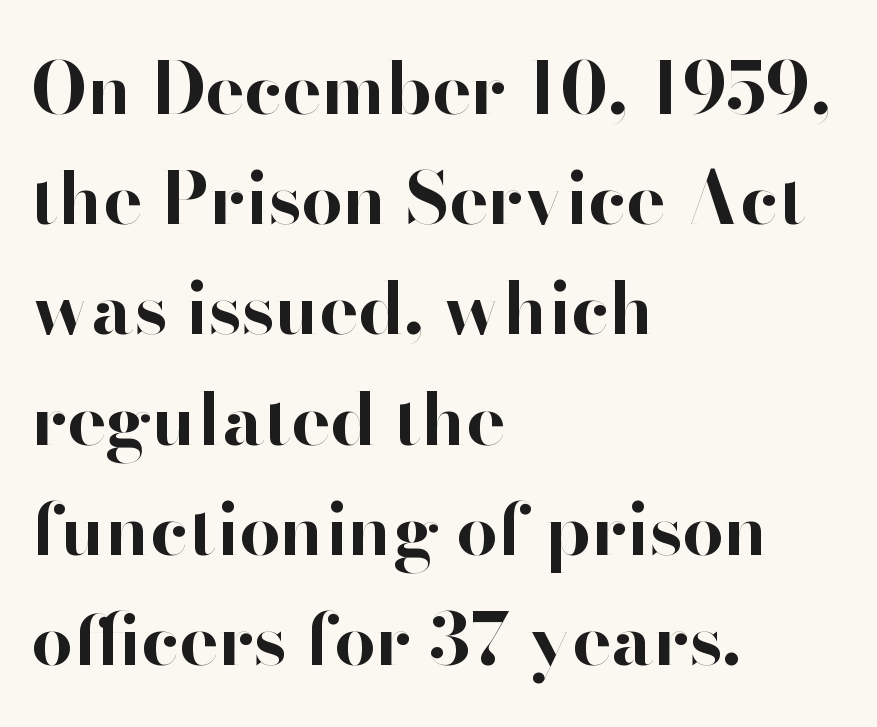
{"serif": "no", "italic": "no", "bold": "yes", "weight": "bold", "width": "normal", "stroke_contrast": "high", "x_height": "small", "monospaced": "no", "underline": "no", "align": "left", "line_spacing": "normal", "line_spacing_ratio": 1.51, "letter_spacing": "normal", "letter_spacing_em": 0.0, "glyph_px": 73}
